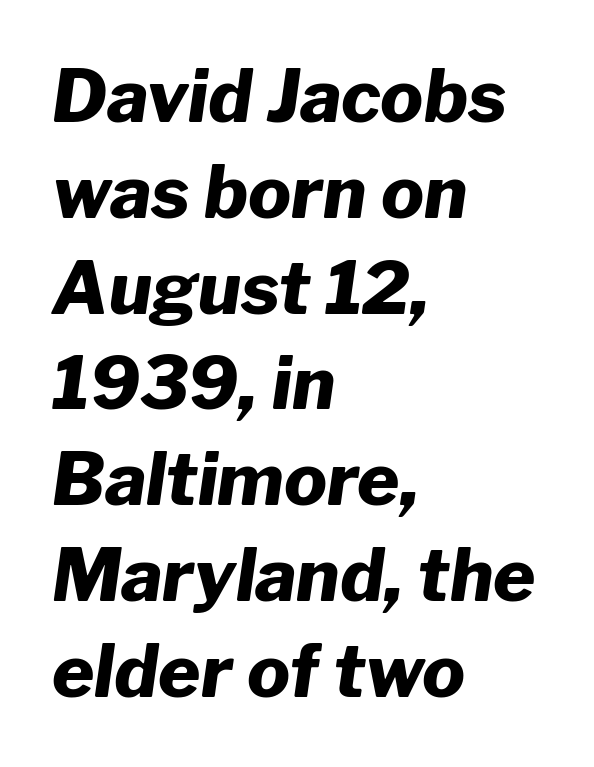
{"italic": "yes", "lean": "right", "slant_degrees": 8, "bold": "yes", "weight": "heavy", "width": "normal", "stroke_contrast": "low", "x_height": "medium", "monospaced": "no", "underline": "no", "align": "left", "line_spacing": "normal", "line_spacing_ratio": 1.33, "letter_spacing": "normal", "letter_spacing_em": 0.0, "glyph_px": 72}
